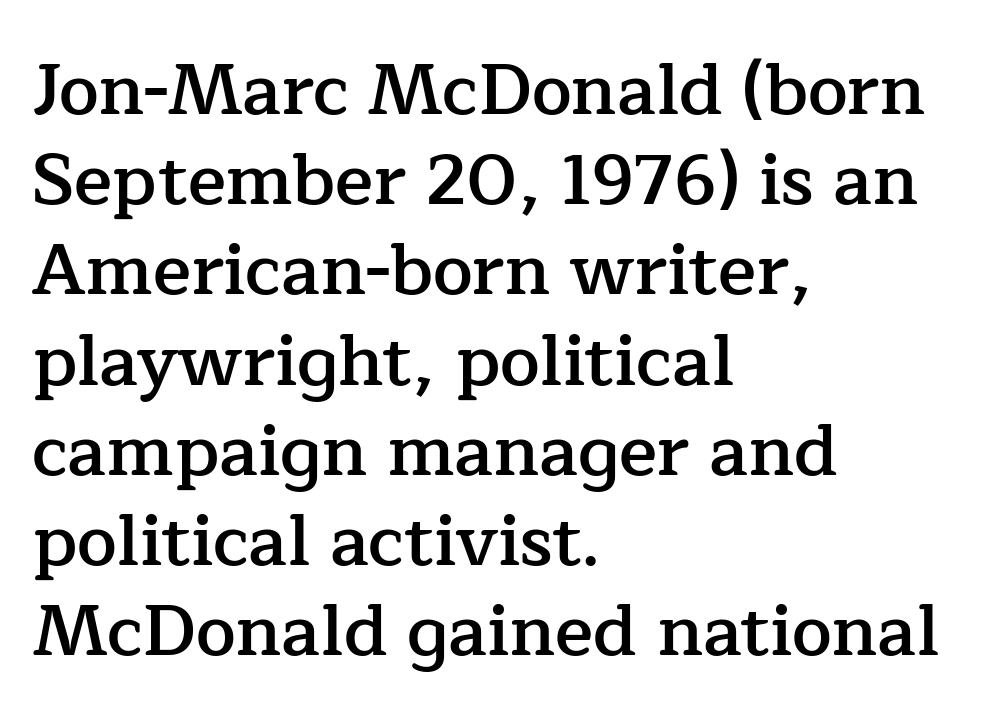
{"serif": "yes", "italic": "no", "bold": "semi", "weight": "semibold", "width": "normal", "stroke_contrast": "low", "x_height": "medium", "monospaced": "no", "underline": "no", "align": "left", "line_spacing": "normal", "line_spacing_ratio": 1.27, "letter_spacing": "normal", "letter_spacing_em": 0.0, "glyph_px": 71}
